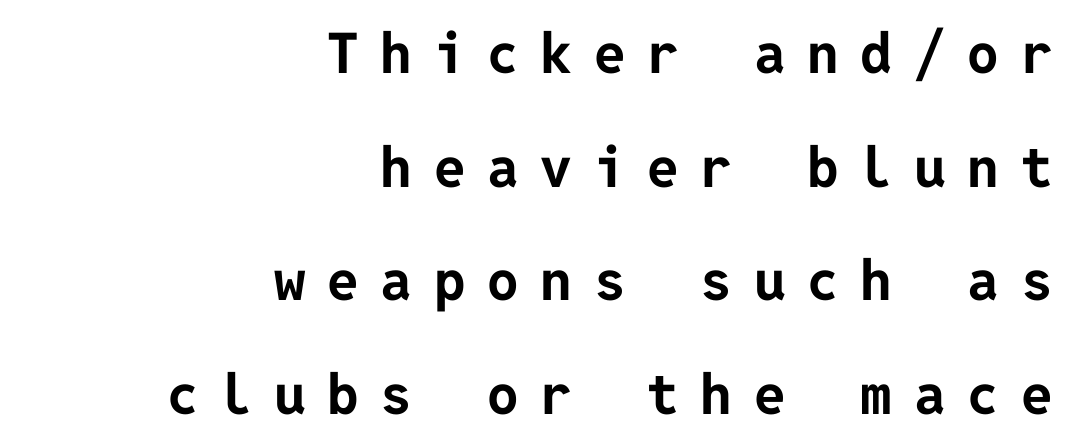
The image shows 56 px bold sans-serif type, upright; set right-aligned, loose line spacing (2.03x), unusually wide letter spacing (+0.39 em), not underlined; low stroke contrast and a medium x-height.
